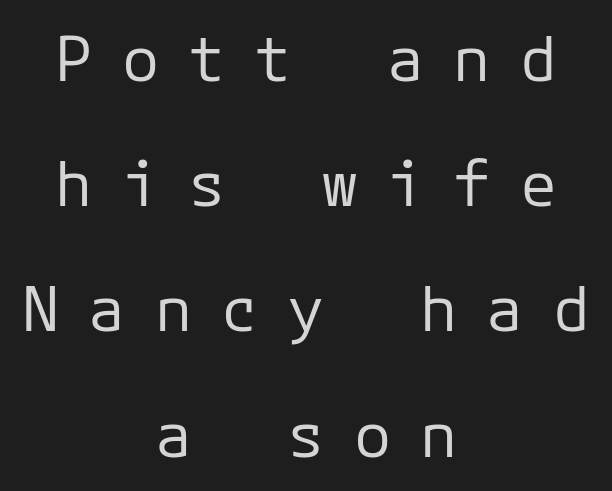
Monospaced: the letters line up in strict vertical columns. Line starts and ends both wander, symmetrically. Tall strokes in this sample are plumb rather than angled. The gap between lines stays unmarked. Display-style spreading of the glyphs; the letterfit is very open. The text was rendered using a sans face with plain stroke endings.
